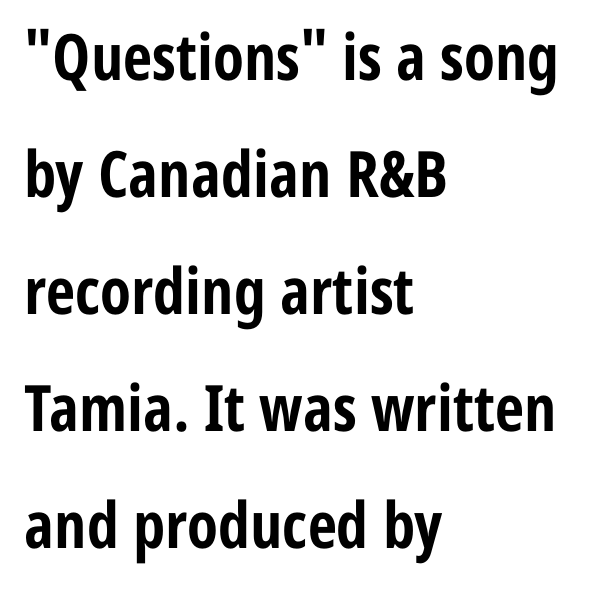
Q: Is the text bold? A: Yes.
Q: Is the text italic (slanted)? A: No, it is upright.
Q: Is the typeface a serif or a sans-serif typeface? A: Sans-serif.
Q: Is the text underlined? A: No.
Q: How is the paragraph aligned? A: Left-aligned.
Q: Is the spacing between letters normal or unusually wide? A: Normal.
Q: Width (condensed, normal, or wide)? A: Condensed.
Q: Stroke contrast? A: Low.
Q: x-height? A: Medium.
Q: Monospaced? A: No.
